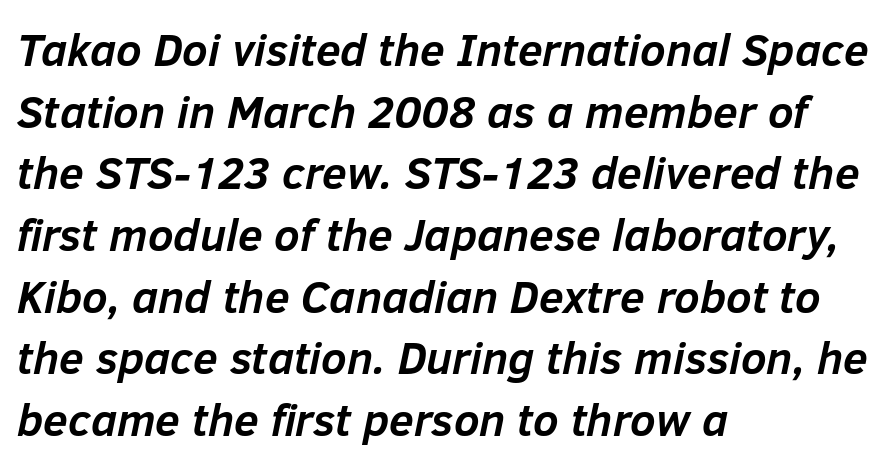
Default kerning and tracking; the words read as compact shapes. Does the leading feel generous? No, just average. The letters are bold, with thick, heavy strokes. Style check: oblique.
